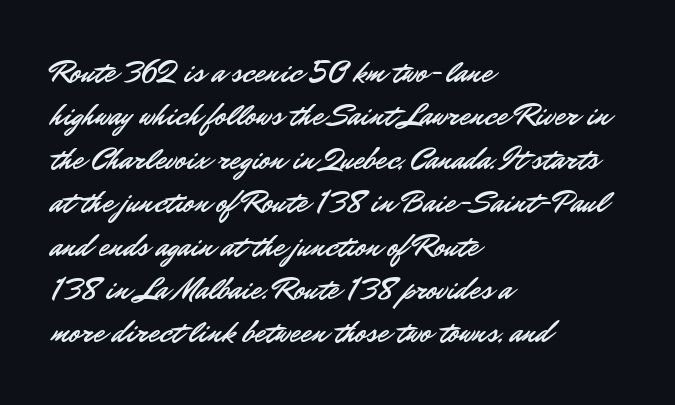
The image shows 31 px sans-serif type; set left-aligned, normal line spacing (1.4x), normal letter spacing, not underlined; low stroke contrast and a small x-height.
